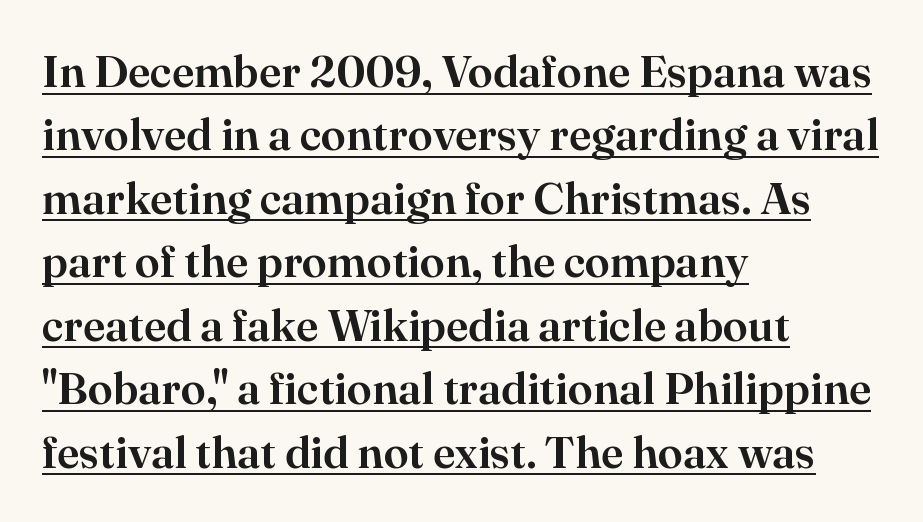
{"serif": "yes", "italic": "no", "width": "normal", "stroke_contrast": "high", "x_height": "small", "monospaced": "no", "underline": "yes", "align": "left", "line_spacing": "normal", "line_spacing_ratio": 1.41, "letter_spacing": "normal", "letter_spacing_em": 0.0, "glyph_px": 45}
